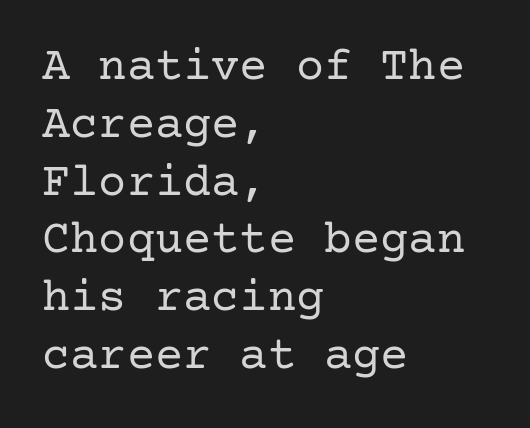
Q: Is the text bold? A: No.
Q: Is the text italic (slanted)? A: No, it is upright.
Q: Is the typeface a serif or a sans-serif typeface? A: Serif.
Q: Is the text underlined? A: No.
Q: How is the paragraph aligned? A: Left-aligned.
Q: Is the spacing between letters normal or unusually wide? A: Normal.
Q: Width (condensed, normal, or wide)? A: Normal.
Q: Stroke contrast? A: Low.
Q: x-height? A: Medium.
